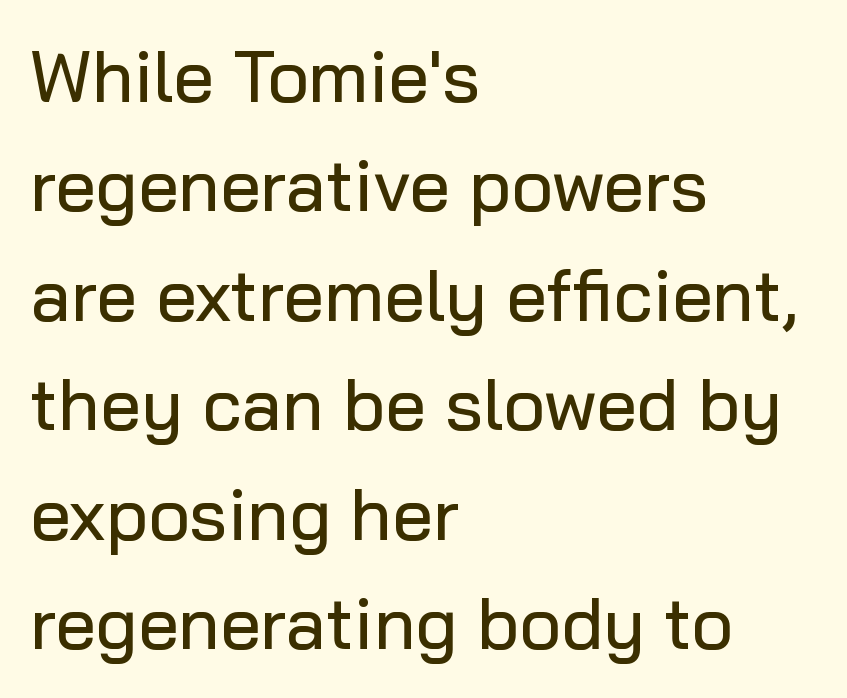
The image shows 72 px sans-serif type, upright; set left-aligned, normal line spacing (1.52x), normal letter spacing, not underlined; low stroke contrast and a medium x-height.
